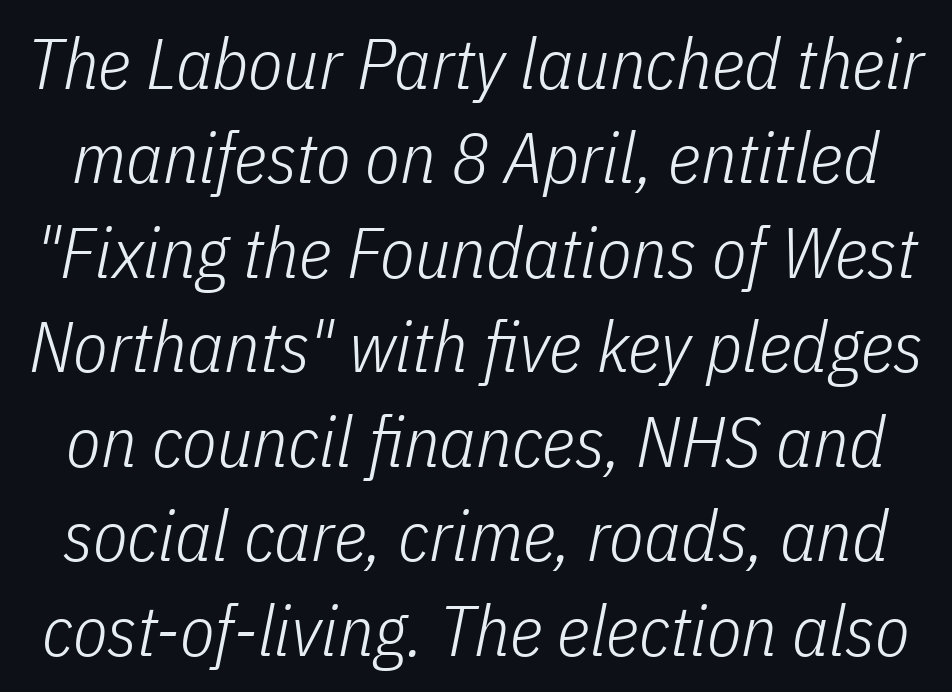
The image shows 71 px light, condensed type, italic (leaning right); set normal line spacing (1.33x), normal letter spacing, not underlined; low stroke contrast and a medium x-height.
